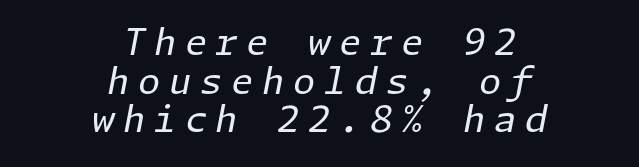
The image shows 36 px regular-weight type, italic (leaning right); set centered, tight line spacing (1.07x), unusually wide letter spacing (+0.24 em), not underlined; low stroke contrast and a medium x-height.
